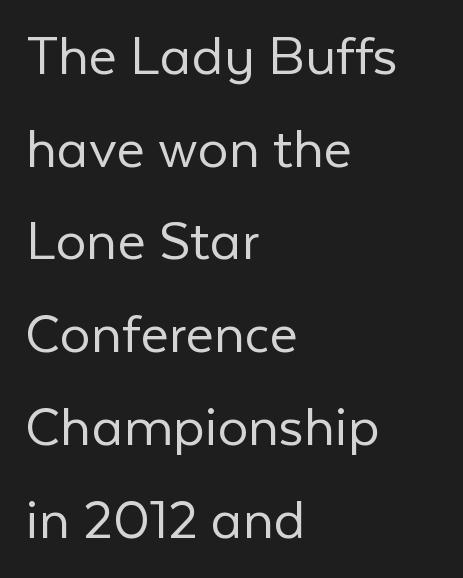
{"serif": "no", "italic": "no", "bold": "no", "weight": "light", "width": "normal", "stroke_contrast": "low", "x_height": "medium", "monospaced": "no", "underline": "no", "align": "left", "line_spacing": "normal", "line_spacing_ratio": 1.52, "letter_spacing": "normal", "letter_spacing_em": 0.0, "glyph_px": 61}
